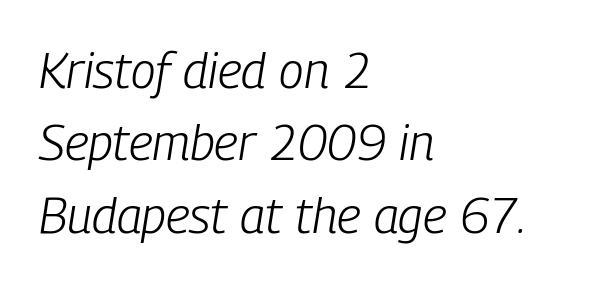
{"italic": "yes", "lean": "right", "slant_degrees": 9, "bold": "no", "weight": "light", "width": "condensed", "stroke_contrast": "low", "x_height": "medium", "monospaced": "no", "underline": "no", "align": "left", "line_spacing": "normal", "line_spacing_ratio": 1.45, "letter_spacing": "normal", "letter_spacing_em": 0.0, "glyph_px": 50}
